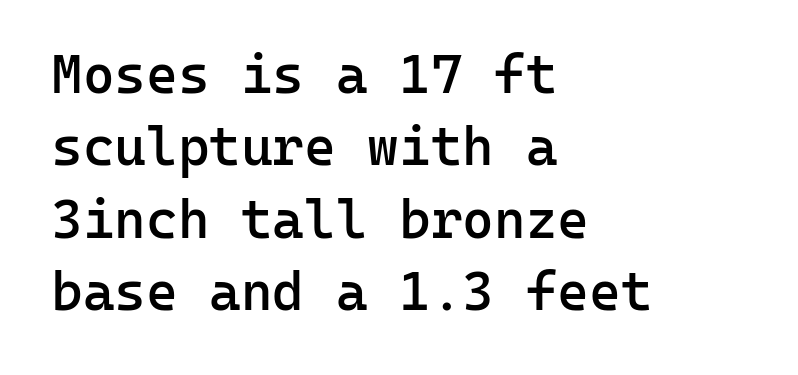
{"serif": "no", "italic": "no", "bold": "semi", "weight": "semibold", "width": "normal", "stroke_contrast": "low", "x_height": "medium", "monospaced": "yes", "underline": "no", "align": "left", "line_spacing": "normal", "line_spacing_ratio": 1.34, "letter_spacing": "normal", "letter_spacing_em": 0.0, "glyph_px": 54}
